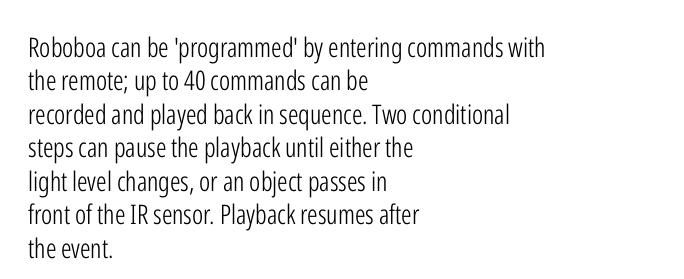
No letter is thick-stroked: the sample isn't bold. This rendering leaves character spacing at its baseline value. A bare baseline throughout the passage. Line beginnings align vertically; line endings do not. This sample uses an upright cut, with every glyph sitting square on the baseline.
